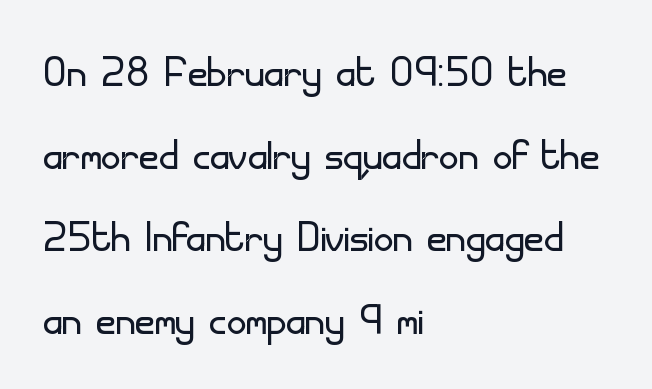
{"serif": "no", "italic": "no", "bold": "no", "weight": "light", "width": "normal", "stroke_contrast": "low", "x_height": "small", "monospaced": "no", "underline": "no", "align": "left", "line_spacing": "normal", "line_spacing_ratio": 1.53, "letter_spacing": "normal", "letter_spacing_em": 0.0, "glyph_px": 54}
